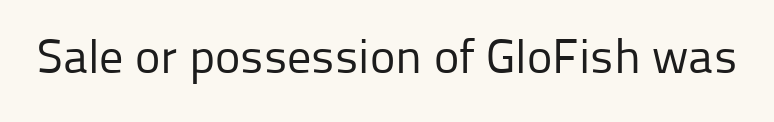
Q: Is the text bold? A: No.
Q: Is the text italic (slanted)? A: No, it is upright.
Q: Is the typeface a serif or a sans-serif typeface? A: Sans-serif.
Q: Is the text underlined? A: No.
Q: Is the spacing between letters normal or unusually wide? A: Normal.
Q: Width (condensed, normal, or wide)? A: Normal.
Q: Stroke contrast? A: Low.
Q: x-height? A: Medium.
Q: Monospaced? A: No.
